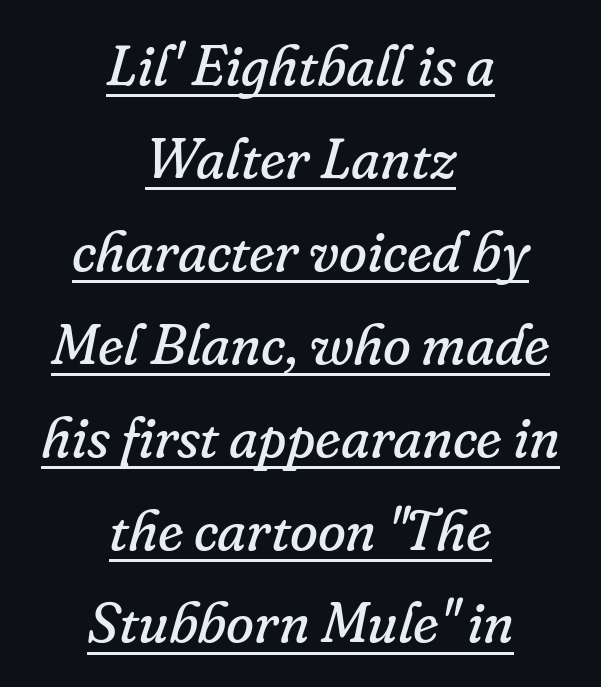
The image shows 57 px regular-weight serif type, italic (leaning right); set centered, normal line spacing (1.63x), normal letter spacing, underlined; low stroke contrast and a small x-height.
